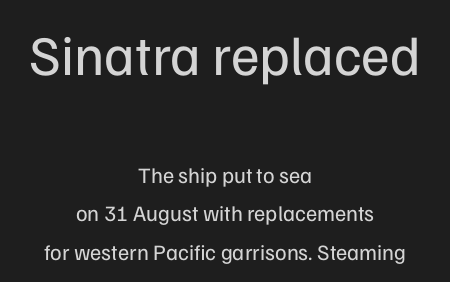
{"serif": "no", "italic": "no", "bold": "no", "weight": "regular", "width": "normal", "stroke_contrast": "low", "x_height": "medium", "monospaced": "no", "underline": "no", "align": "center", "line_spacing_ratio": 1.75, "letter_spacing": "normal", "letter_spacing_em": 0.0, "larger_block": "first", "size_ratio": 2.55, "glyph_px": 56}
